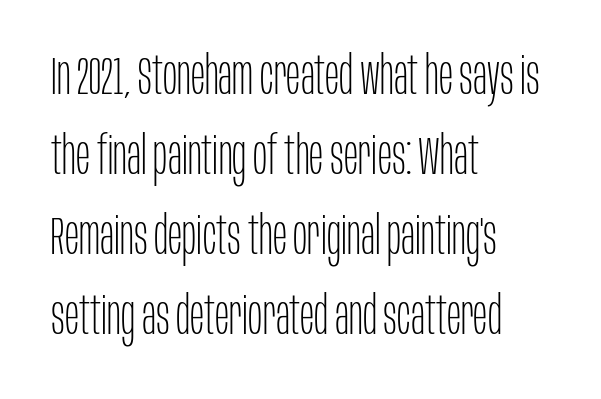
{"serif": "no", "italic": "no", "bold": "no", "weight": "thin", "width": "condensed", "stroke_contrast": "low", "x_height": "large", "monospaced": "no", "underline": "no", "align": "left", "line_spacing": "normal", "line_spacing_ratio": 1.51, "letter_spacing": "normal", "letter_spacing_em": 0.0, "glyph_px": 53}
